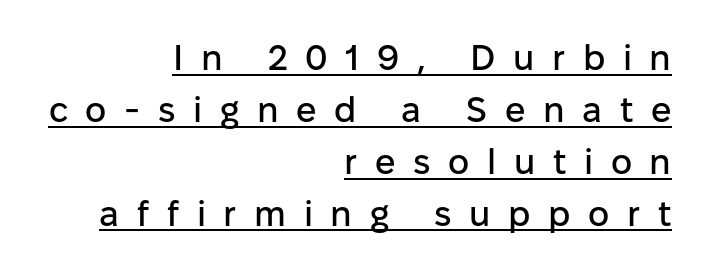
The lines sit at an ordinary, default distance from one another. A baseline rule has been typeset under these characters. You could only call the tracking loose — the letters float apart. These lines are rendered in a variable-pitch font.
